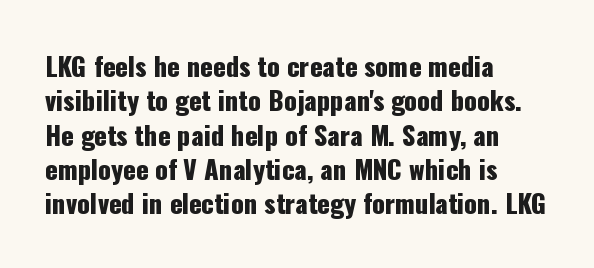
{"italic": "no", "underline": "no", "align": "left", "line_spacing": "normal", "line_spacing_ratio": 1.32, "letter_spacing": "normal", "letter_spacing_em": 0.0, "glyph_px": 26}
